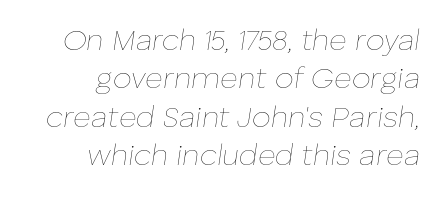
Honestly, the letter spacing is just normal — you wouldn't notice it. All the whitespace from short lines collects on the left. Honestly, the row spacing looks completely unremarkable. Think standard paragraph weight, or any step lighter than that. A typesetter would call this proportional, since set widths differ per character. Looking at the ascenders, they clearly lean.
